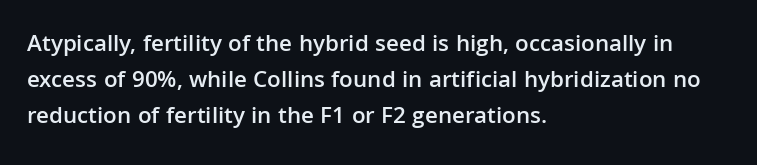
The image shows 24 px text type, upright; set left-aligned, normal line spacing (1.49x), normal letter spacing, not underlined.
